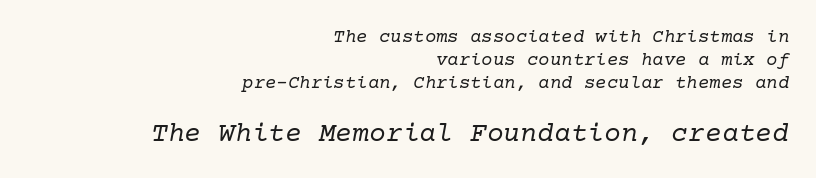
{"serif": "yes", "italic": "yes", "lean": "right", "slant_degrees": 10, "bold": "no", "weight": "regular", "width": "normal", "stroke_contrast": "low", "x_height": "medium", "underline": "no", "align": "right", "line_spacing_ratio": 1.22, "letter_spacing": "normal", "letter_spacing_em": 0.0, "larger_block": "second", "size_ratio": 1.47, "glyph_px": 28}
